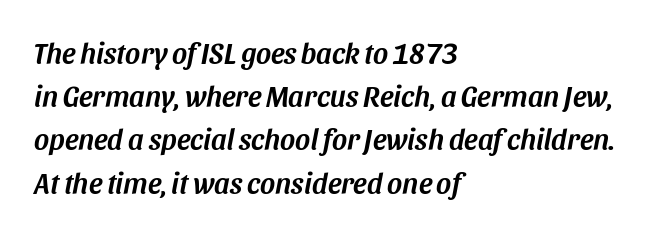
Is the letter spacing exaggerated? No — it looks like the ordinary default. The specimen reads as italic at a glance. Here the designer chose a conventional face with non-uniform glyph widths. The baseline area is clear. The passage is arranged the way most books set body copy — flush left. Rows of type keep a routine distance in the vertical direction.
